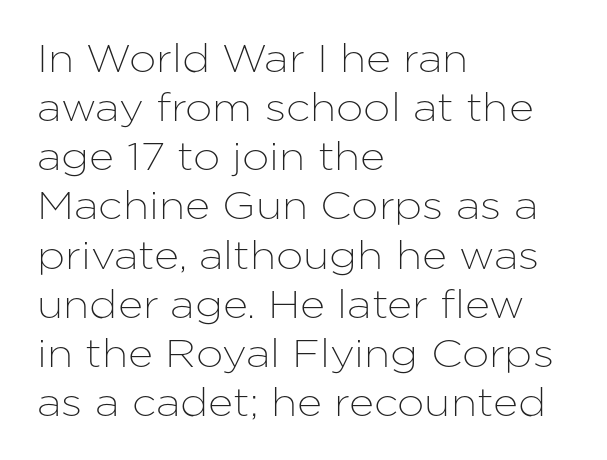
Q: Is the text italic (slanted)? A: No, it is upright.
Q: Is the typeface a serif or a sans-serif typeface? A: Sans-serif.
Q: Is the text underlined? A: No.
Q: How is the paragraph aligned? A: Left-aligned.
Q: Is the spacing between letters normal or unusually wide? A: Normal.
Q: Is the spacing between lines tight, normal or loose? A: Normal.
Q: Width (condensed, normal, or wide)? A: Normal.
Q: Stroke contrast? A: Low.
Q: x-height? A: Medium.
Q: Monospaced? A: No.
